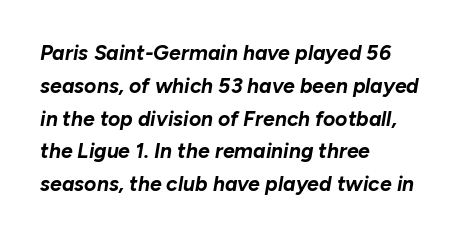
Q: Is the text bold? A: Yes.
Q: Is the text italic (slanted)? A: Yes, it leans right by about 10 degrees.
Q: Is the text underlined? A: No.
Q: How is the paragraph aligned? A: Left-aligned.
Q: Is the spacing between letters normal or unusually wide? A: Normal.
Q: Is the spacing between lines tight, normal or loose? A: Normal.
